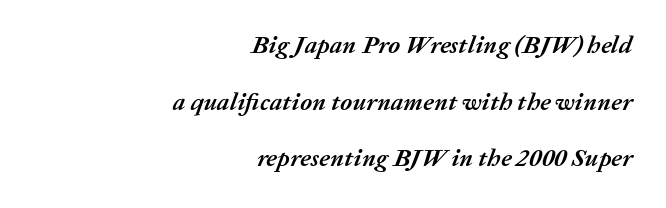
The gaps between neighbouring characters are ordinary and unremarkable. The lines in this sample share a right terminus and differ only in where they begin. Each row of text sits above clean, open space. The strokes are fattened all the way to bold. Baseline-to-baseline distance is far greater than the letter height.
